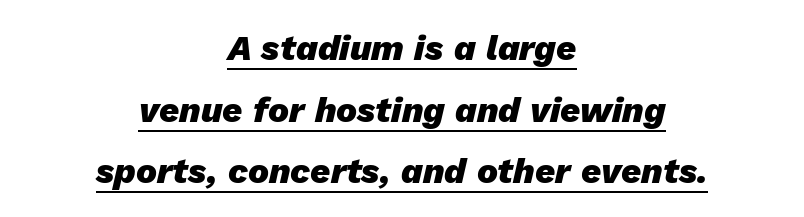
The image shows 35 px heavy type, italic (leaning right); set centered, line spacing 1.76x, normal letter spacing, underlined; low stroke contrast and a medium x-height.
